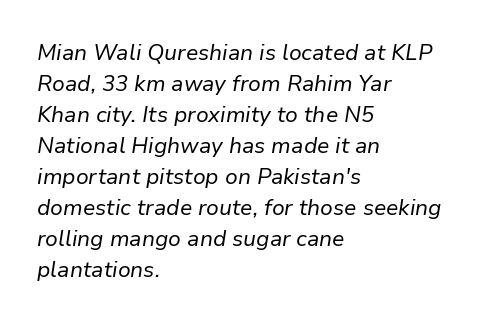
Q: Is the text bold? A: No.
Q: Is the text italic (slanted)? A: Yes, it leans right by about 9 degrees.
Q: Is the text underlined? A: No.
Q: How is the paragraph aligned? A: Left-aligned.
Q: Is the spacing between letters normal or unusually wide? A: Normal.
Q: Is the spacing between lines tight, normal or loose? A: Normal.
